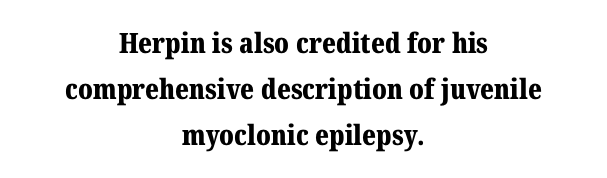
The image shows 28 px bold serif type, upright; set centered, normal line spacing (1.65x), normal letter spacing, not underlined; medium stroke contrast and a medium x-height.
